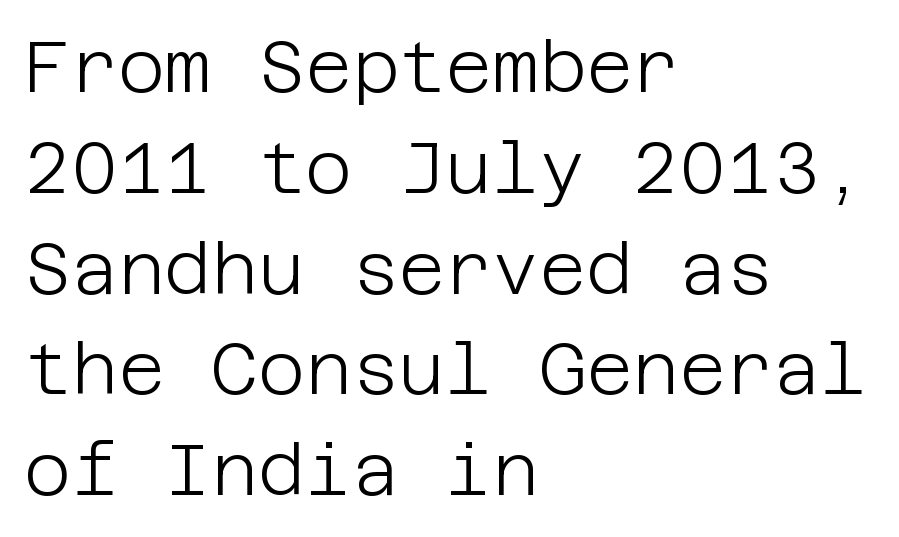
Q: Is the text bold? A: No.
Q: Is the text italic (slanted)? A: No, it is upright.
Q: Is the typeface a serif or a sans-serif typeface? A: Sans-serif.
Q: Is the text underlined? A: No.
Q: How is the paragraph aligned? A: Left-aligned.
Q: Is the spacing between letters normal or unusually wide? A: Normal.
Q: Is the spacing between lines tight, normal or loose? A: Normal.
Q: Width (condensed, normal, or wide)? A: Normal.
Q: Stroke contrast? A: Low.
Q: x-height? A: Large.
